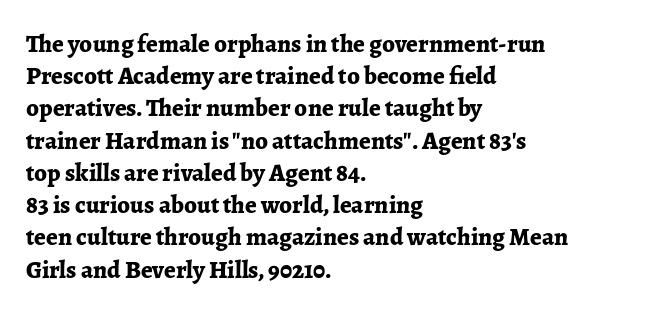
The lines sit at an ordinary, default distance from one another. Italic? Not at all — the glyphs are vertical. This rendering leaves character spacing at its baseline value. A student would call this left alignment; a typographer would say flush left, rag right.
